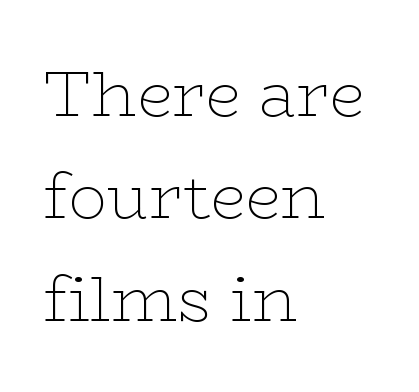
The image shows 64 px thin, wide serif type, upright; set left-aligned, normal line spacing (1.6x), normal letter spacing, not underlined; low stroke contrast and a medium x-height.
